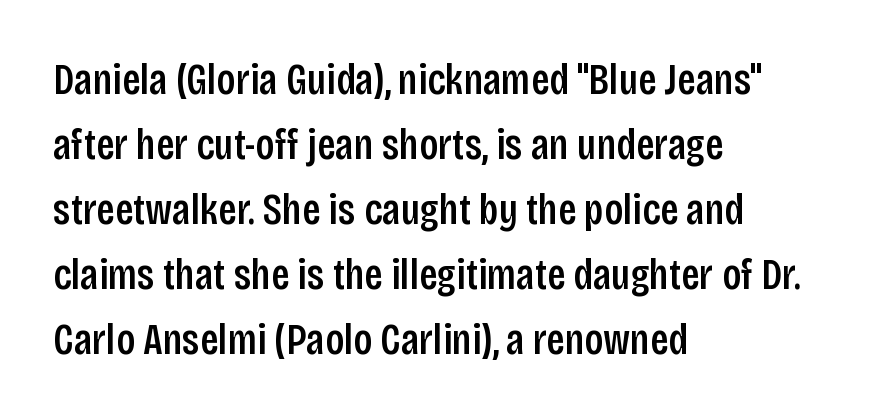
Stroke terminals: plain, sans-serif. Rows of type keep a routine distance in the vertical direction. The face used here is proportionally spaced, like ordinary book or web type. Horizontal alignment here is leftward, the default for most running prose. The letters sit at their default tracking, neither squeezed nor spread.
